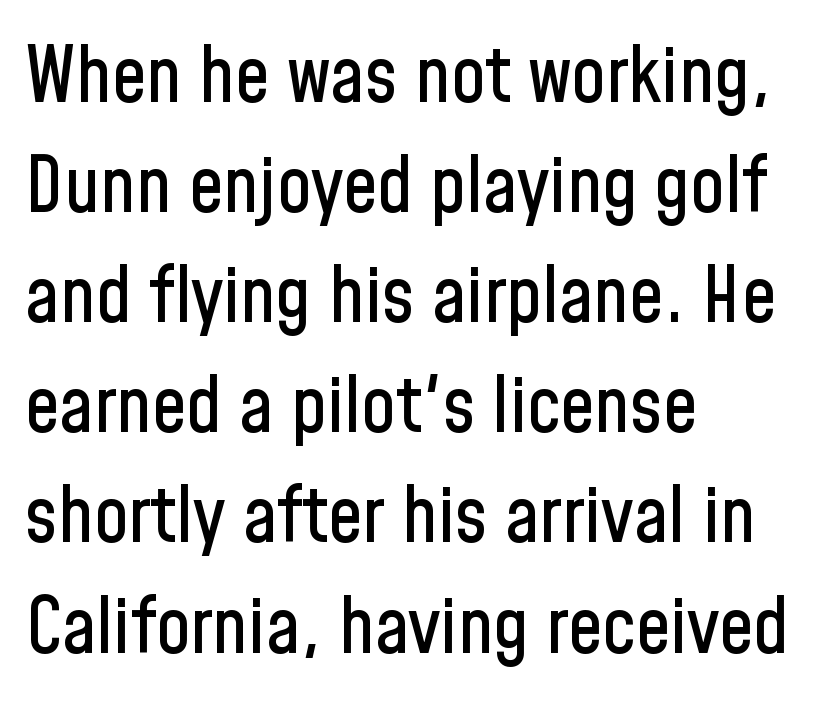
{"serif": "no", "italic": "no", "width": "condensed", "stroke_contrast": "low", "x_height": "medium", "monospaced": "no", "underline": "no", "align": "left", "line_spacing": "normal", "line_spacing_ratio": 1.43, "letter_spacing": "normal", "letter_spacing_em": 0.0, "glyph_px": 77}
